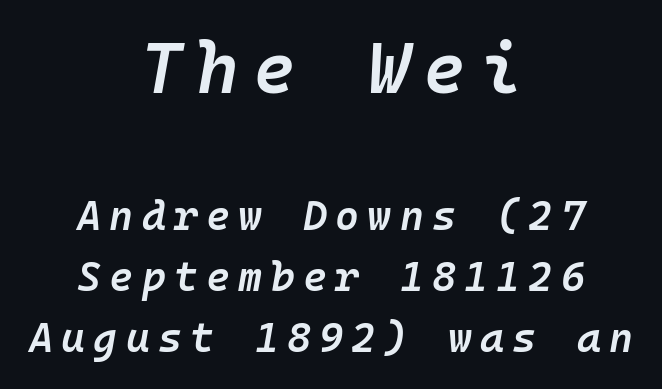
The block of text has a typical density, with ordinary space between rows. Underline: absent. Here the first block reads like a headline and the second like body copy. The glyphs have the mass of a demibold cut, below bold.
